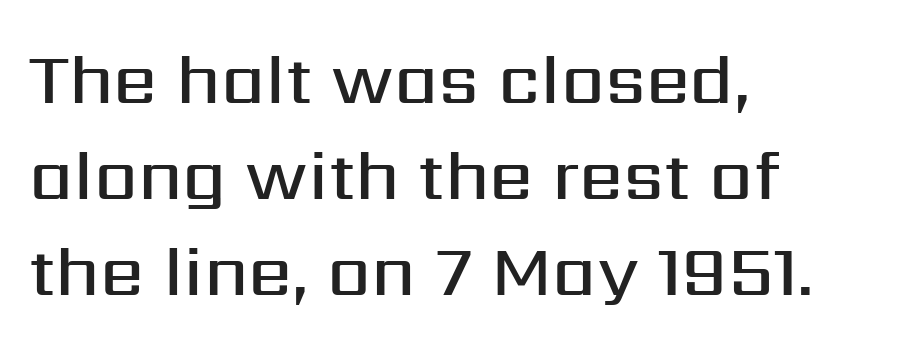
The image shows 70 px semibold sans-serif type, upright; set left-aligned, normal line spacing (1.37x), normal letter spacing, not underlined; medium stroke contrast and a medium x-height.
